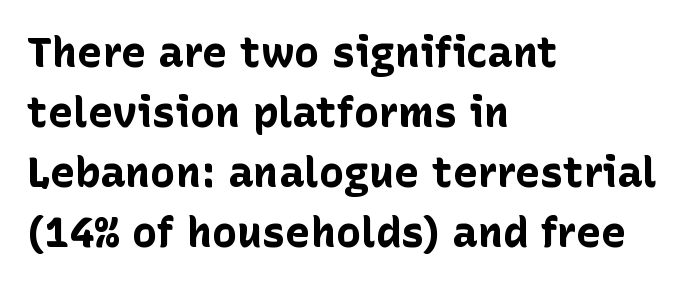
{"serif": "no", "italic": "no", "bold": "yes", "weight": "bold", "width": "normal", "stroke_contrast": "low", "x_height": "medium", "monospaced": "no", "underline": "no", "align": "left", "line_spacing": "normal", "line_spacing_ratio": 1.43, "letter_spacing": "normal", "letter_spacing_em": 0.0, "glyph_px": 42}
